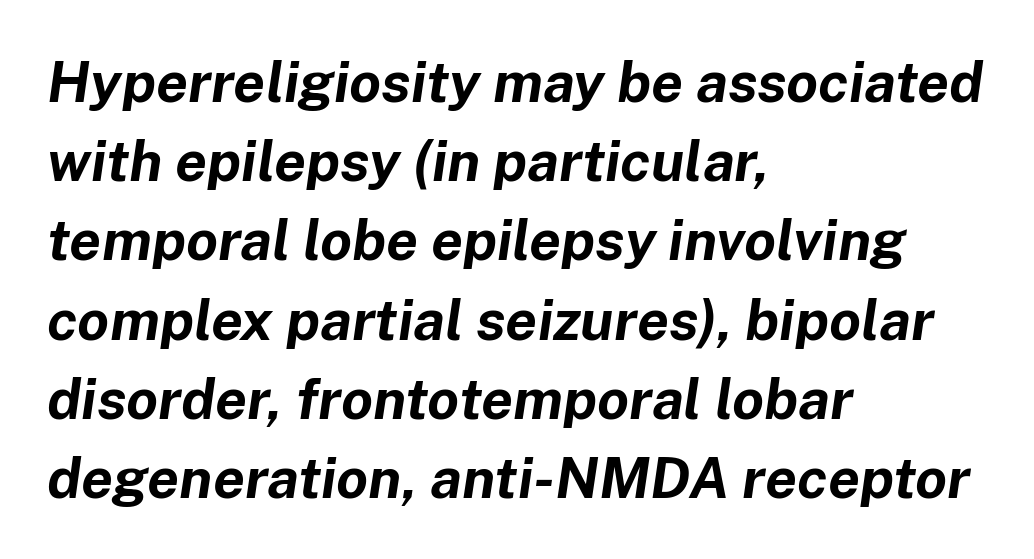
{"italic": "yes", "lean": "right", "slant_degrees": 8, "bold": "yes", "weight": "bold", "width": "normal", "stroke_contrast": "low", "x_height": "medium", "monospaced": "no", "underline": "no", "align": "left", "line_spacing": "normal", "line_spacing_ratio": 1.39, "letter_spacing": "normal", "letter_spacing_em": 0.0, "glyph_px": 57}
